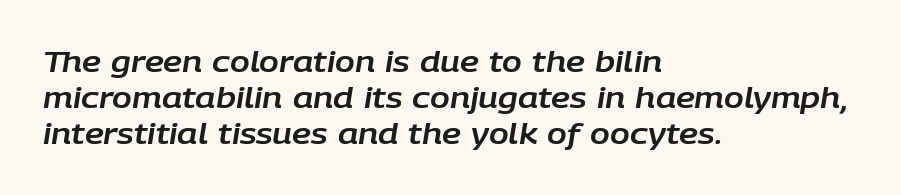
The image shows 29 px text type, italic (leaning right); set left-aligned, normal line spacing (1.25x), normal letter spacing, not underlined; low stroke contrast and a large x-height.
